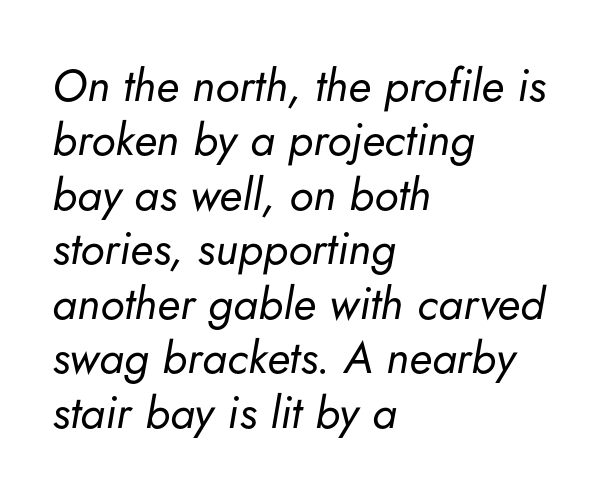
{"italic": "yes", "lean": "right", "slant_degrees": 5, "bold": "no", "weight": "regular", "width": "normal", "stroke_contrast": "low", "x_height": "small", "monospaced": "no", "underline": "no", "align": "left", "line_spacing_ratio": 1.21, "letter_spacing": "normal", "letter_spacing_em": 0.0, "glyph_px": 45}
